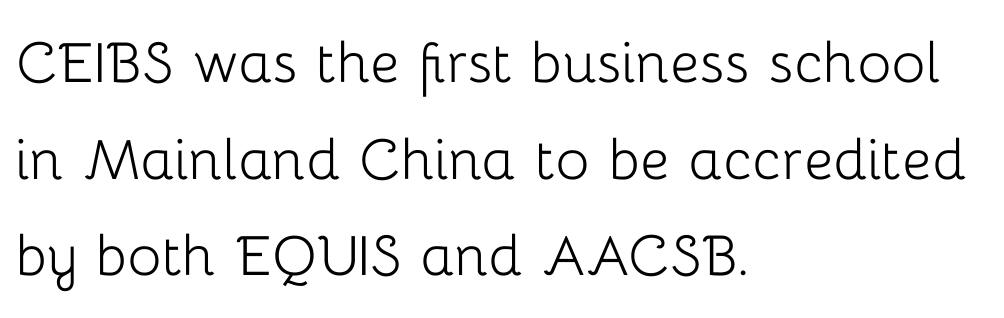
{"serif": "no", "italic": "no", "bold": "no", "weight": "light", "width": "normal", "stroke_contrast": "low", "x_height": "medium", "monospaced": "no", "underline": "no", "align": "left", "line_spacing": "normal", "line_spacing_ratio": 1.36, "letter_spacing": "normal", "letter_spacing_em": 0.0, "glyph_px": 71}
